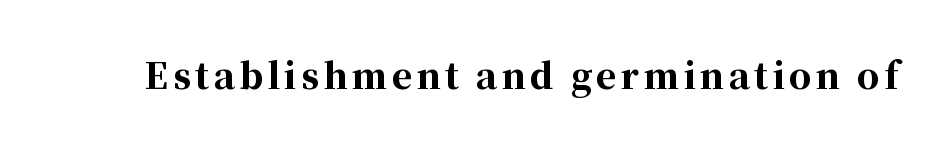
The image shows 35 px bold serif type, upright; set not underlined; high stroke contrast and a medium x-height.
